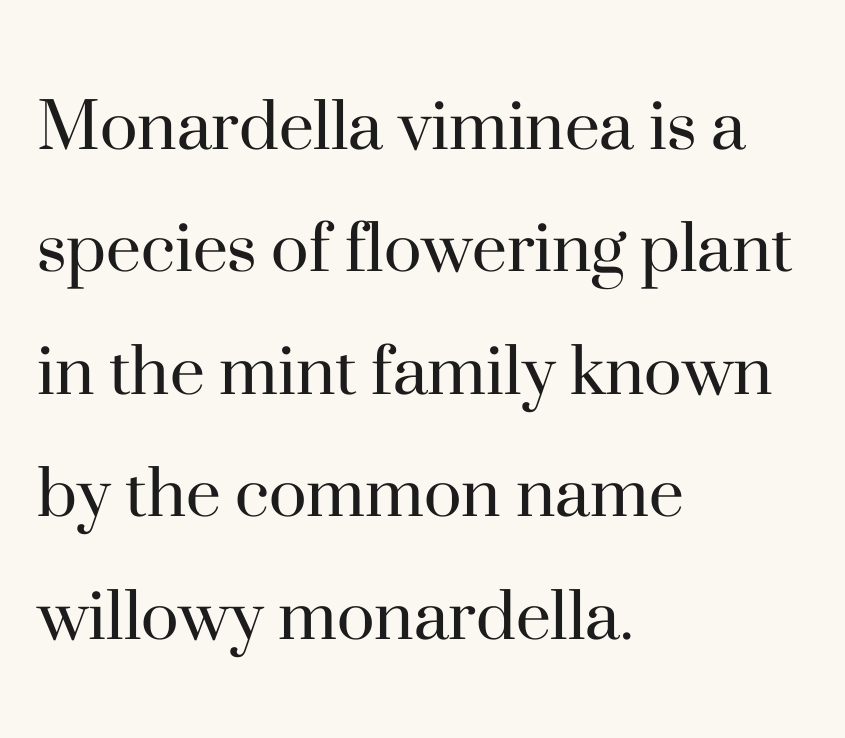
The image shows 79 px regular-weight serif type, upright; set left-aligned, normal line spacing (1.55x), normal letter spacing, not underlined; high stroke contrast and a small x-height.
